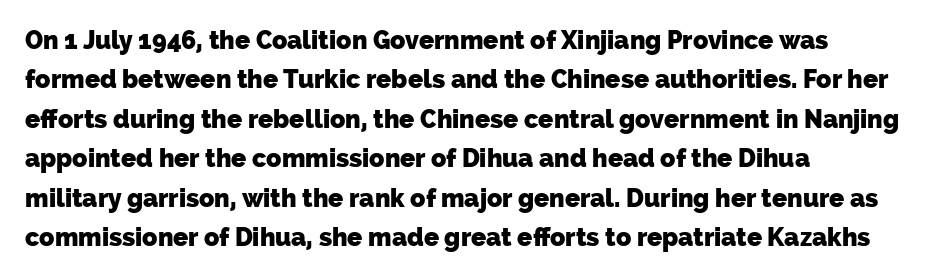
The image shows 25 px bold type; set left-aligned, normal line spacing (1.58x), normal letter spacing, not underlined.
